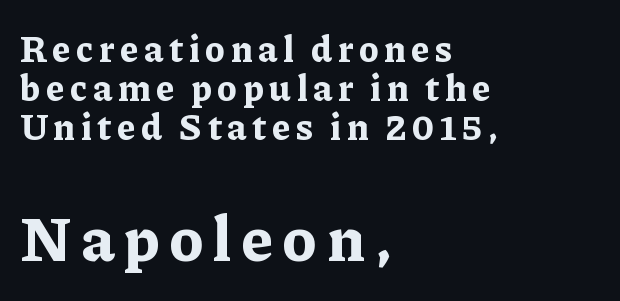
You get the small type first, then a jump to larger type. Interline gaps are noticeably narrow in this sample. The typeface chosen for these lines features serifs. Has an underline been added? It has not. Posture: straight, roman, zero tilt. The passage shown is typed in a proportional face where columns would drift.
